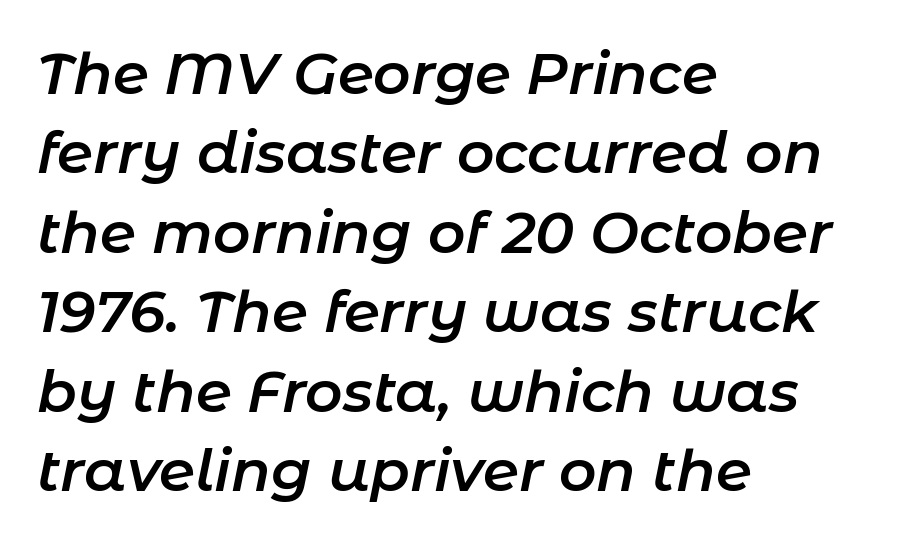
Q: Is the text bold? A: Semi-bold.
Q: Is the text italic (slanted)? A: Yes, it leans right by about 11 degrees.
Q: Is the text underlined? A: No.
Q: How is the paragraph aligned? A: Left-aligned.
Q: Is the spacing between letters normal or unusually wide? A: Normal.
Q: Is the spacing between lines tight, normal or loose? A: Normal.
Q: Width (condensed, normal, or wide)? A: Normal.
Q: Stroke contrast? A: Low.
Q: x-height? A: Medium.
Q: Monospaced? A: No.
